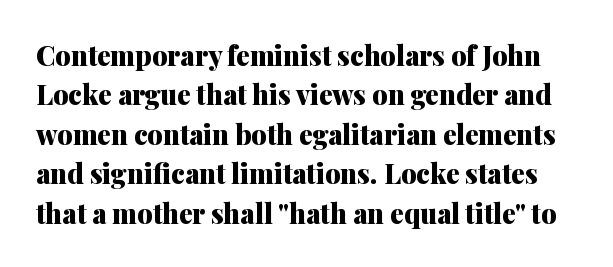
Between one letter and the next there's only the usual sliver of space. If you measured baseline to baseline, you'd find a middling distance. Underline: absent. Each glyph is drawn with heavy, bold strokes. Style check: upright.
